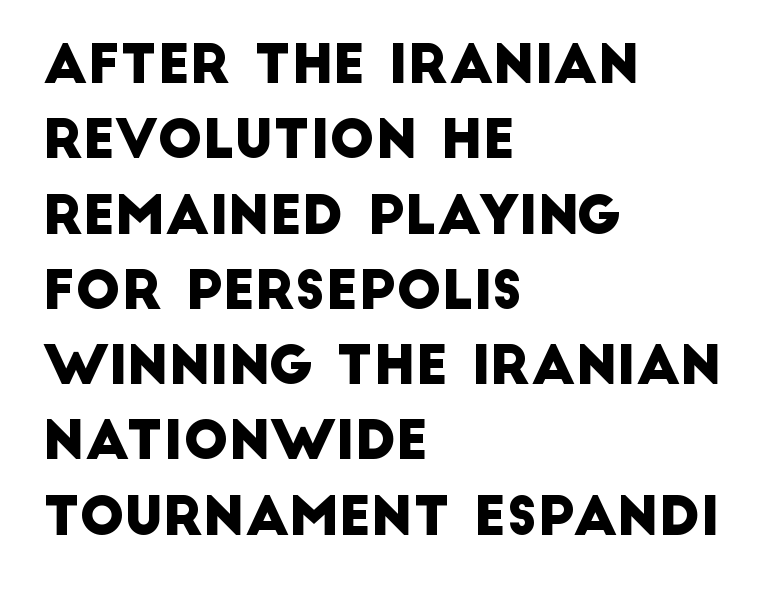
{"serif": "no", "width": "normal", "stroke_contrast": "low", "x_height": "large", "monospaced": "no", "underline": "no", "align": "left", "line_spacing": "normal", "line_spacing_ratio": 1.42, "letter_spacing": "normal", "letter_spacing_em": 0.0, "glyph_px": 53}
